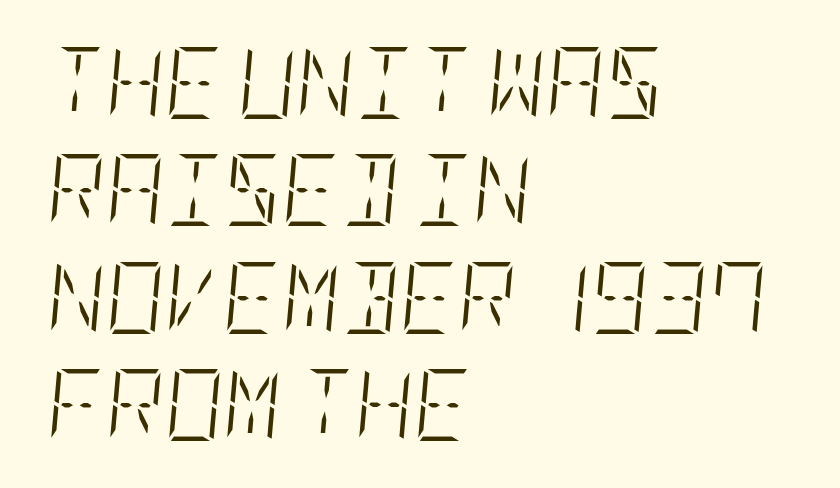
The image shows 72 px light, condensed type, italic (leaning right); set left-aligned, normal line spacing (1.49x), normal letter spacing, not underlined; low stroke contrast and a large x-height.
